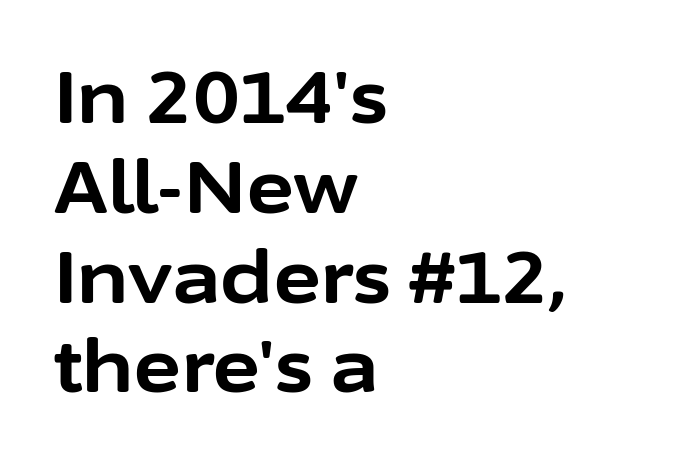
The image shows 73 px bold sans-serif type, upright; set left-aligned, line spacing 1.23x, normal letter spacing, not underlined; low stroke contrast and a medium x-height.
